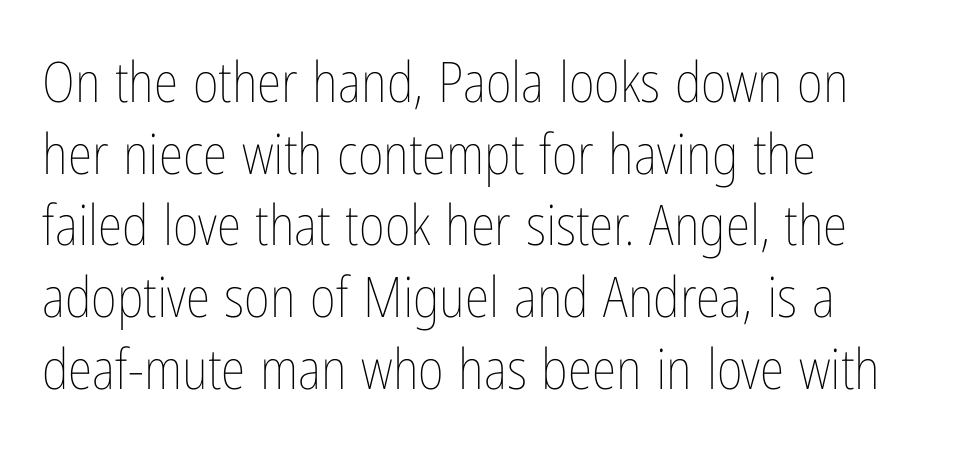
Q: Is the text bold? A: No.
Q: Is the text italic (slanted)? A: No, it is upright.
Q: Is the text underlined? A: No.
Q: How is the paragraph aligned? A: Left-aligned.
Q: Is the spacing between letters normal or unusually wide? A: Normal.
Q: Is the spacing between lines tight, normal or loose? A: Normal.
Q: Width (condensed, normal, or wide)? A: Condensed.
Q: Stroke contrast? A: Low.
Q: x-height? A: Medium.
Q: Monospaced? A: No.
